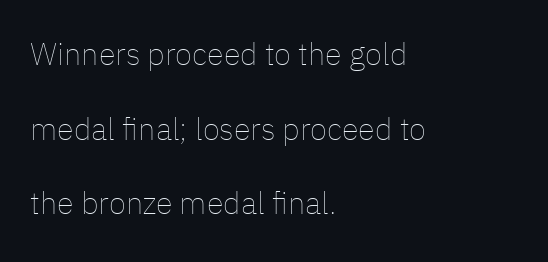
Q: Is the text bold? A: No.
Q: Is the text italic (slanted)? A: No, it is upright.
Q: Is the text underlined? A: No.
Q: How is the paragraph aligned? A: Left-aligned.
Q: Is the spacing between letters normal or unusually wide? A: Normal.
Q: Is the spacing between lines tight, normal or loose? A: Loose.
Q: Width (condensed, normal, or wide)? A: Normal.
Q: Stroke contrast? A: Low.
Q: x-height? A: Medium.
Q: Monospaced? A: No.
